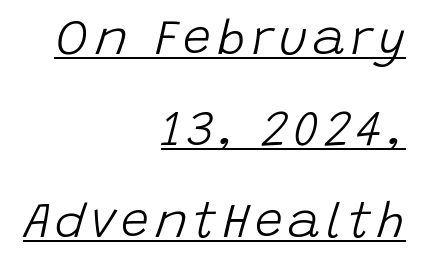
Q: Is the text bold? A: No.
Q: Is the text italic (slanted)? A: Yes, it leans right by about 15 degrees.
Q: Is the text underlined? A: Yes.
Q: How is the paragraph aligned? A: Right-aligned.
Q: Width (condensed, normal, or wide)? A: Normal.
Q: Stroke contrast? A: Low.
Q: x-height? A: Large.
Q: Monospaced? A: No.
